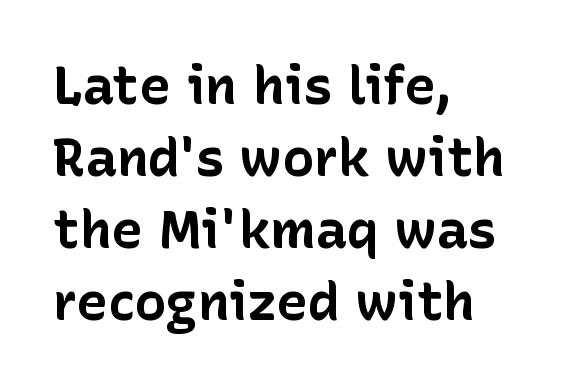
Q: Is the text bold? A: Yes.
Q: Is the text italic (slanted)? A: No, it is upright.
Q: Is the typeface a serif or a sans-serif typeface? A: Sans-serif.
Q: Is the text underlined? A: No.
Q: How is the paragraph aligned? A: Left-aligned.
Q: Is the spacing between letters normal or unusually wide? A: Normal.
Q: Is the spacing between lines tight, normal or loose? A: Normal.
Q: Width (condensed, normal, or wide)? A: Normal.
Q: Stroke contrast? A: Low.
Q: x-height? A: Medium.
Q: Monospaced? A: No.
